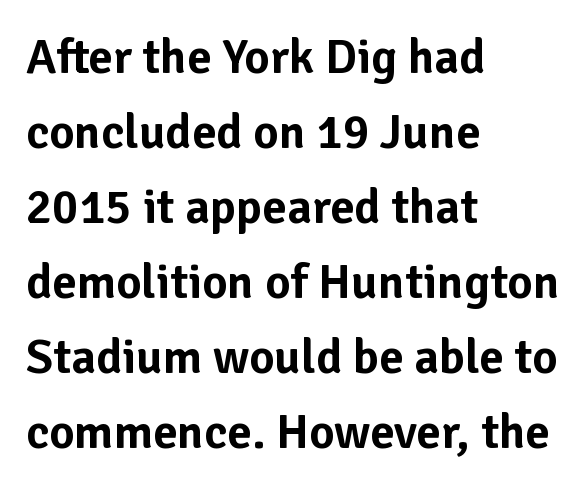
Q: Is the text italic (slanted)? A: No, it is upright.
Q: Is the typeface a serif or a sans-serif typeface? A: Sans-serif.
Q: Is the text underlined? A: No.
Q: How is the paragraph aligned? A: Left-aligned.
Q: Is the spacing between letters normal or unusually wide? A: Normal.
Q: Is the spacing between lines tight, normal or loose? A: Normal.
Q: Width (condensed, normal, or wide)? A: Normal.
Q: Stroke contrast? A: Low.
Q: x-height? A: Medium.
Q: Monospaced? A: No.
